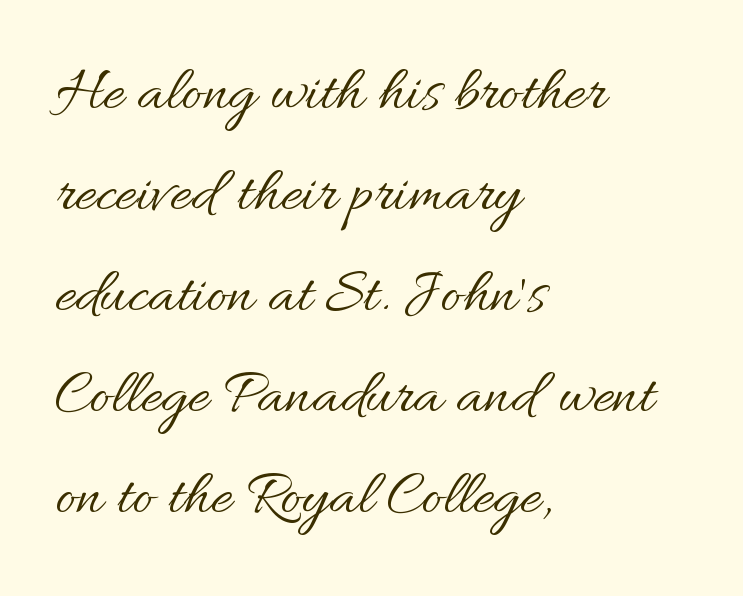
{"bold": "no", "weight": "regular", "width": "normal", "stroke_contrast": "medium", "x_height": "small", "monospaced": "no", "underline": "no", "align": "left", "line_spacing": "normal", "line_spacing_ratio": 1.58, "letter_spacing": "normal", "letter_spacing_em": 0.0, "glyph_px": 64}
